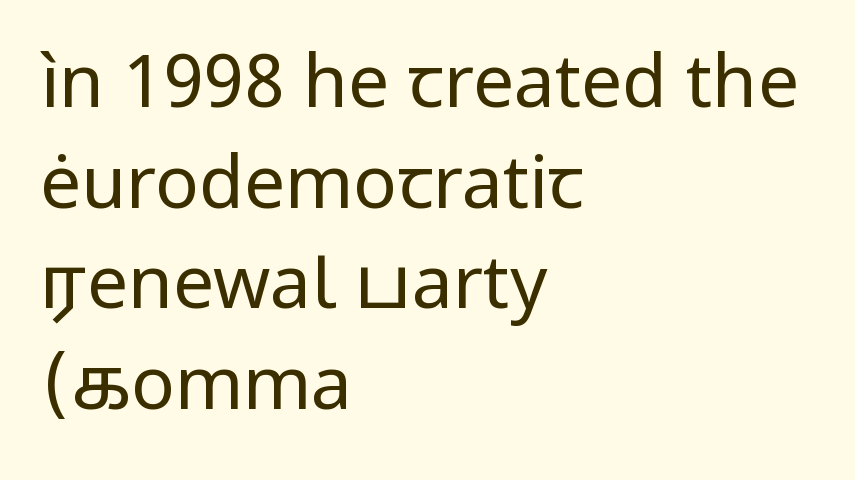
Here the glyphs are tracked normally, forming tight word shapes. Letters rest on an invisible, unmarked baseline. Unbolded letterforms with no extra heft. Italic: no, the glyphs are upright roman. Does the type have serifs? No, each stem ends abruptly.
